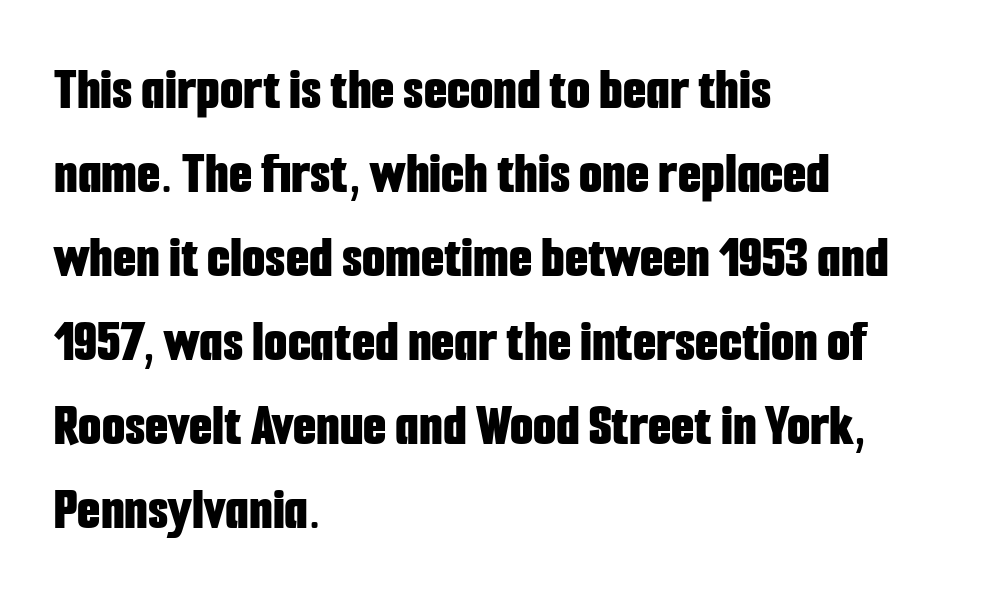
{"serif": "no", "italic": "no", "bold": "yes", "weight": "bold", "width": "condensed", "stroke_contrast": "low", "x_height": "medium", "monospaced": "no", "underline": "no", "align": "left", "line_spacing": "normal", "line_spacing_ratio": 1.4, "letter_spacing": "normal", "letter_spacing_em": 0.0, "glyph_px": 60}
